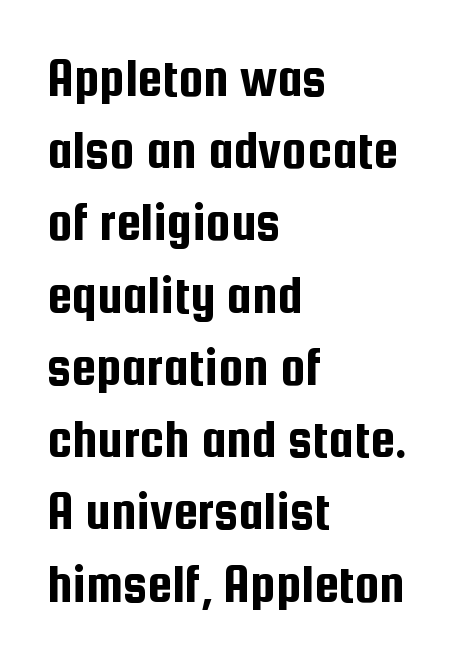
The image shows 56 px condensed sans-serif type, upright; set left-aligned, normal line spacing (1.29x), normal letter spacing, not underlined; low stroke contrast and a medium x-height.
